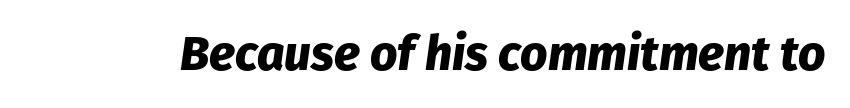
The image shows 48 px heavy type, italic (leaning right); set normal letter spacing, not underlined; low stroke contrast and a medium x-height.
